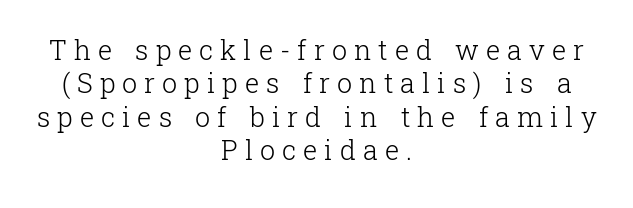
{"italic": "no", "bold": "no", "underline": "no", "align": "center", "line_spacing_ratio": 1.24, "letter_spacing": "wide", "letter_spacing_em": 0.26, "glyph_px": 27}
